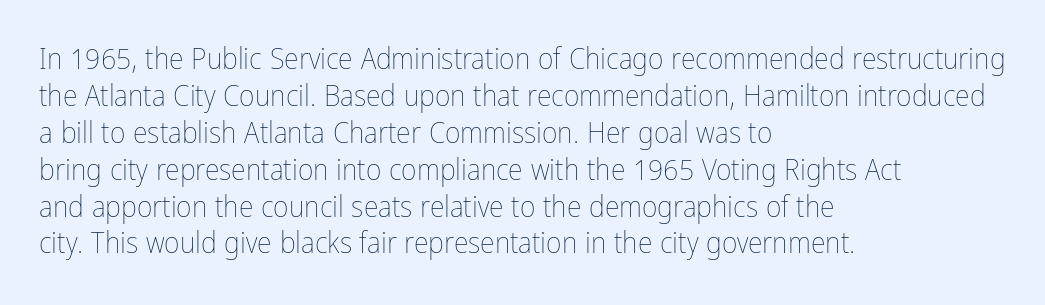
{"italic": "no", "bold": "no", "weight": "thin", "width": "condensed", "stroke_contrast": "low", "x_height": "medium", "monospaced": "no", "underline": "no", "align": "left", "line_spacing_ratio": 1.23, "letter_spacing": "normal", "letter_spacing_em": 0.0, "glyph_px": 30}
